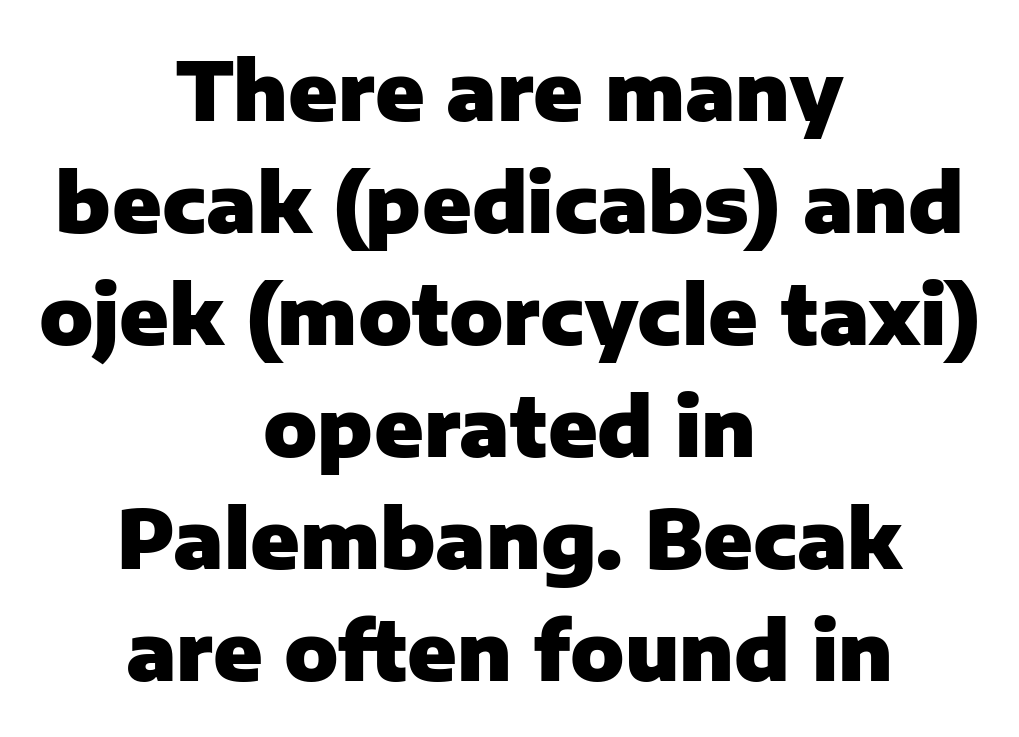
Q: Is the text bold? A: Yes.
Q: Is the text italic (slanted)? A: No, it is upright.
Q: Is the typeface a serif or a sans-serif typeface? A: Sans-serif.
Q: Is the text underlined? A: No.
Q: How is the paragraph aligned? A: Centered.
Q: Is the spacing between letters normal or unusually wide? A: Normal.
Q: Is the spacing between lines tight, normal or loose? A: Normal.
Q: Width (condensed, normal, or wide)? A: Normal.
Q: Stroke contrast? A: Low.
Q: x-height? A: Medium.
Q: Monospaced? A: No.
